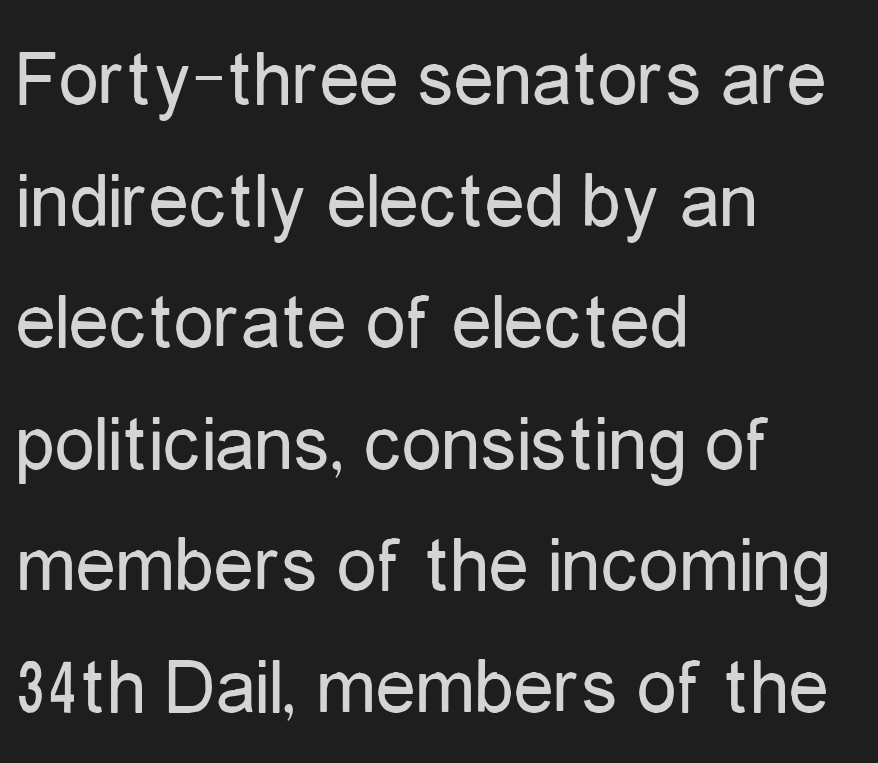
Q: Is the text bold? A: No.
Q: Is the text italic (slanted)? A: No, it is upright.
Q: Is the typeface a serif or a sans-serif typeface? A: Sans-serif.
Q: Is the text underlined? A: No.
Q: How is the paragraph aligned? A: Left-aligned.
Q: Is the spacing between letters normal or unusually wide? A: Normal.
Q: Is the spacing between lines tight, normal or loose? A: Normal.
Q: Width (condensed, normal, or wide)? A: Condensed.
Q: Stroke contrast? A: Low.
Q: x-height? A: Medium.
Q: Monospaced? A: No.
